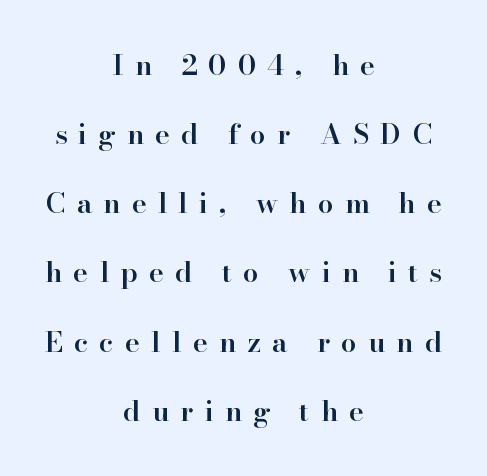
{"serif": "yes", "italic": "no", "bold": "semi", "weight": "semibold", "width": "normal", "stroke_contrast": "high", "x_height": "small", "monospaced": "no", "underline": "no", "align": "center", "line_spacing": "loose", "line_spacing_ratio": 2.47, "letter_spacing": "wide", "letter_spacing_em": 0.4, "glyph_px": 28}
